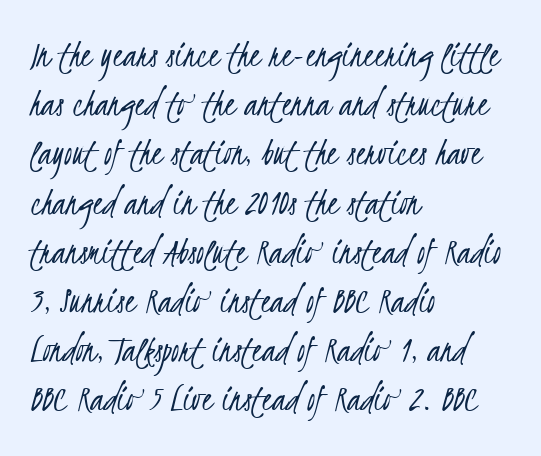
The image shows 40 px light, condensed sans-serif type; set left-aligned, line spacing 1.23x, normal letter spacing, not underlined; low stroke contrast and a small x-height.
